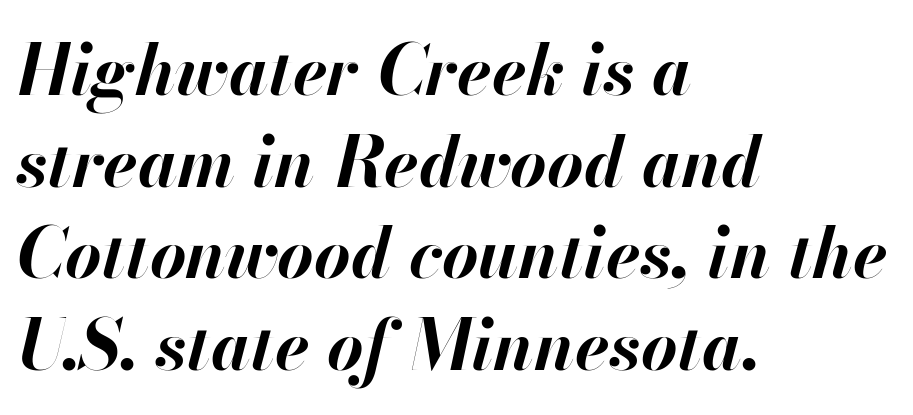
The image shows 70 px bold type, italic (leaning right); set left-aligned, normal line spacing (1.31x), normal letter spacing, not underlined; high stroke contrast and a small x-height.
